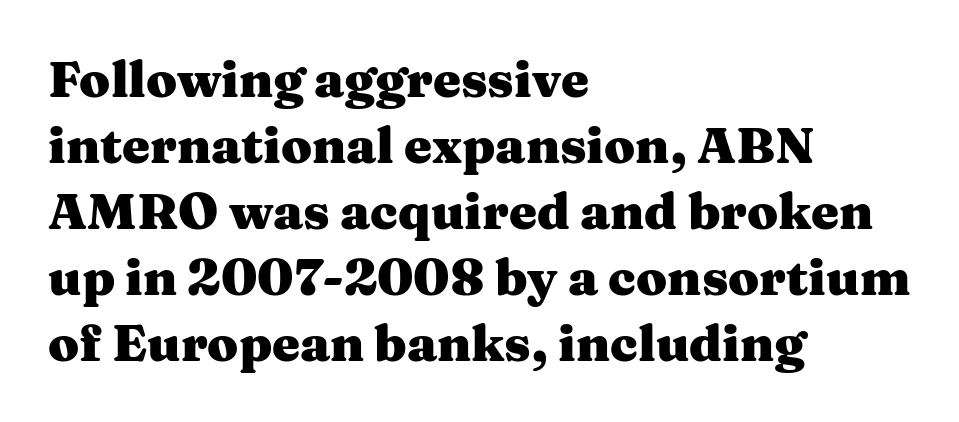
The image shows 50 px heavy, wide serif type, upright; set left-aligned, normal line spacing (1.32x), normal letter spacing, not underlined; medium stroke contrast and a medium x-height.
